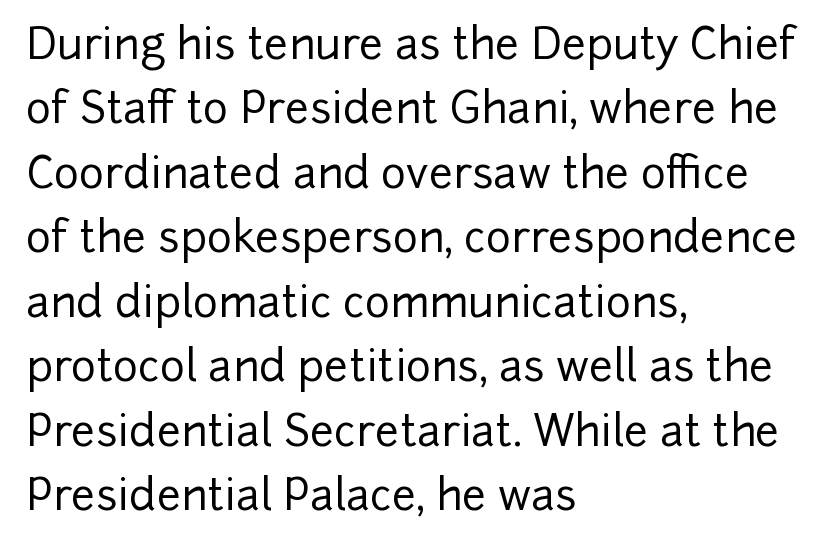
Q: Is the text italic (slanted)? A: No, it is upright.
Q: Is the typeface a serif or a sans-serif typeface? A: Sans-serif.
Q: Is the text underlined? A: No.
Q: How is the paragraph aligned? A: Left-aligned.
Q: Is the spacing between letters normal or unusually wide? A: Normal.
Q: Is the spacing between lines tight, normal or loose? A: Normal.
Q: Width (condensed, normal, or wide)? A: Normal.
Q: Stroke contrast? A: Low.
Q: x-height? A: Medium.
Q: Monospaced? A: No.
